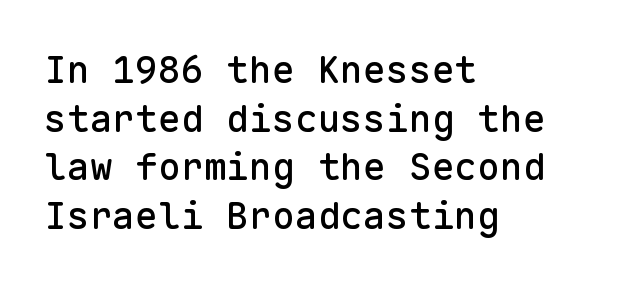
Do the characters align in a grid? Yes, the font is monospaced. Line spacing here is normal. Characters remain perfectly vertical along every line. Notice how the passage keeps a crisp vertical edge on the left only. The words here are not underlined. Nothing unusual about the tracking: characters are spaced as the font intends.
